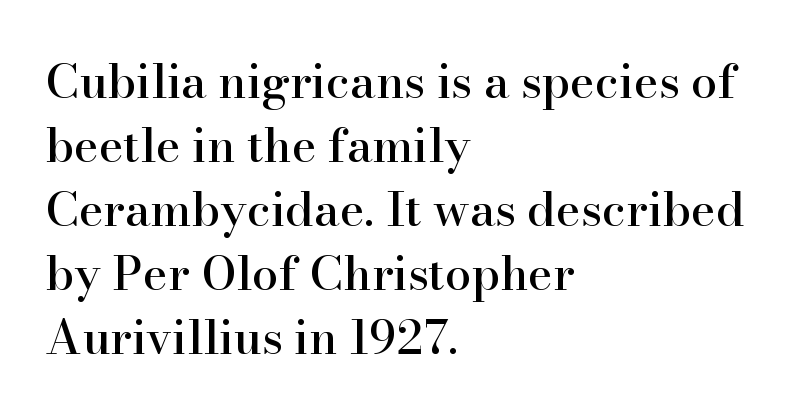
{"serif": "yes", "italic": "no", "width": "normal", "stroke_contrast": "high", "x_height": "small", "monospaced": "no", "underline": "no", "align": "left", "line_spacing": "normal", "line_spacing_ratio": 1.36, "letter_spacing": "normal", "letter_spacing_em": 0.0, "glyph_px": 47}
